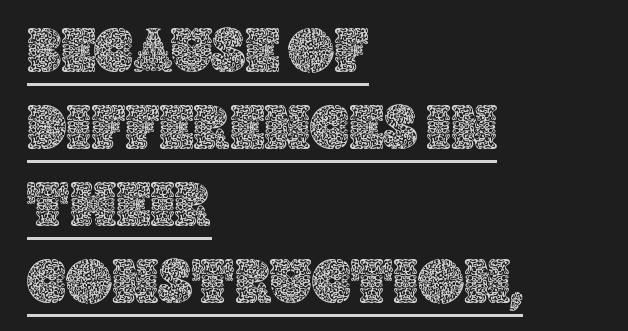
The horizontal fit of the characters is conventional and even. These lines are rendered in a variable-pitch font. Italic: no, the glyphs are upright roman. The specimen includes a rule beneath the text block's lines. Which margin do the lines hug? The left one — the right edge is uneven.
